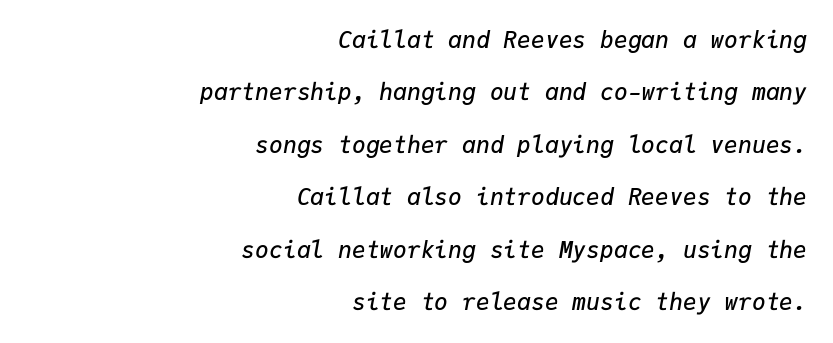
Q: Is the text bold? A: Semi-bold.
Q: Is the text italic (slanted)? A: Yes, it leans right by about 9 degrees.
Q: Is the text underlined? A: No.
Q: How is the paragraph aligned? A: Right-aligned.
Q: Is the spacing between letters normal or unusually wide? A: Normal.
Q: Is the spacing between lines tight, normal or loose? A: Loose.
